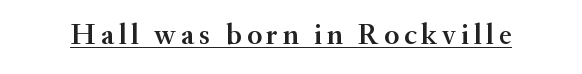
The image shows 29 px semibold serif type, upright; set underlined; medium stroke contrast and a small x-height.
